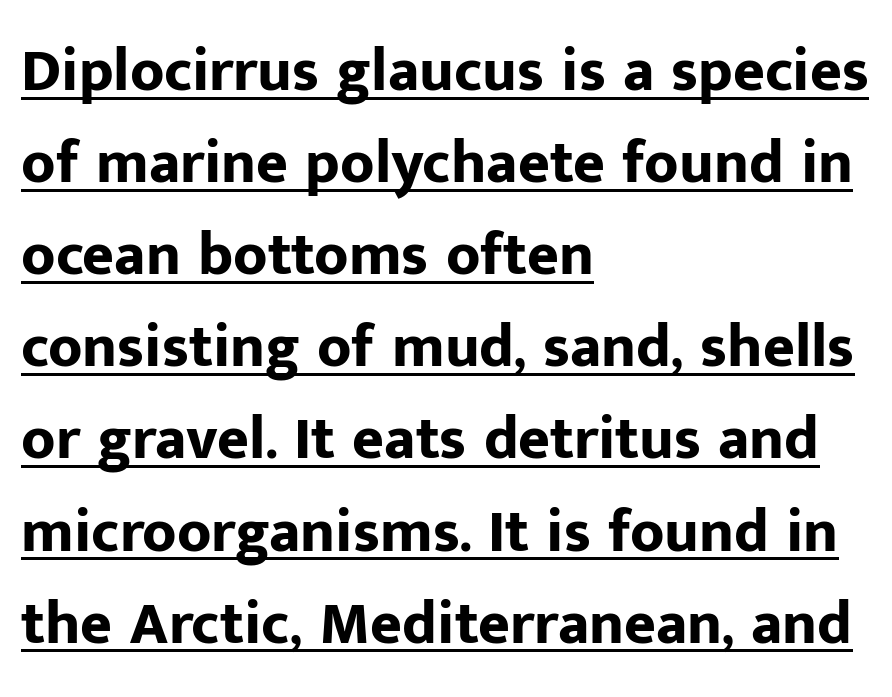
Default kerning and tracking; the words read as compact shapes. In designer terms, the underline attribute is active on this setting. Posture: vertical. In terms of letterform style, serifs are entirely absent. The designer left line spacing at the default. Each line starts at the same left margin while the right side varies.
